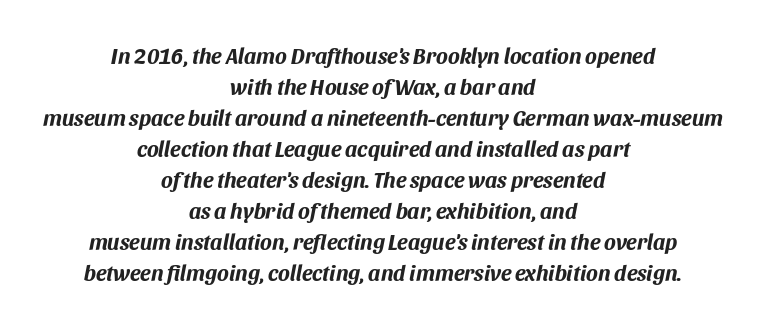
{"italic": "yes", "lean": "right", "slant_degrees": 11, "bold": "yes", "underline": "no", "align": "center", "line_spacing": "normal", "line_spacing_ratio": 1.41, "letter_spacing": "normal", "letter_spacing_em": 0.0, "glyph_px": 22}
